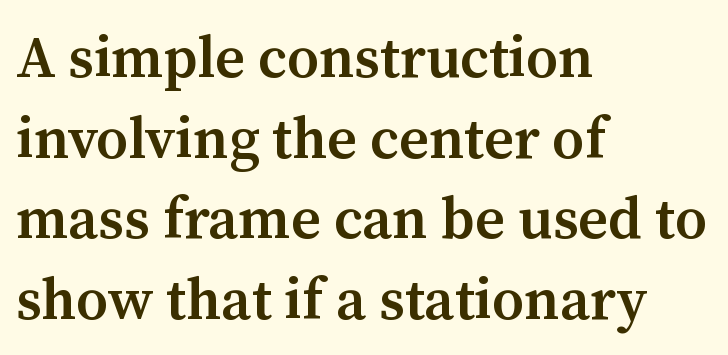
Q: Is the text bold? A: Semi-bold.
Q: Is the text italic (slanted)? A: No, it is upright.
Q: Is the typeface a serif or a sans-serif typeface? A: Serif.
Q: Is the text underlined? A: No.
Q: How is the paragraph aligned? A: Left-aligned.
Q: Is the spacing between letters normal or unusually wide? A: Normal.
Q: Is the spacing between lines tight, normal or loose? A: Normal.
Q: Width (condensed, normal, or wide)? A: Normal.
Q: Stroke contrast? A: Medium.
Q: x-height? A: Medium.
Q: Monospaced? A: No.
